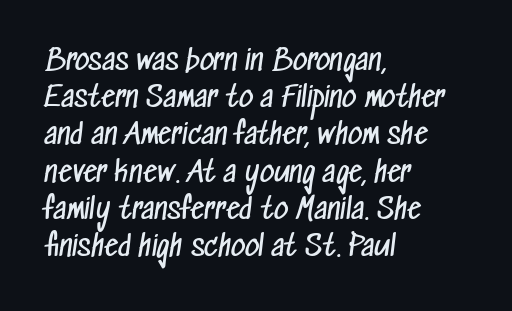
Q: Is the text bold? A: No.
Q: Is the typeface a serif or a sans-serif typeface? A: Sans-serif.
Q: Is the text underlined? A: No.
Q: How is the paragraph aligned? A: Left-aligned.
Q: Is the spacing between letters normal or unusually wide? A: Normal.
Q: Is the spacing between lines tight, normal or loose? A: Normal.
Q: Width (condensed, normal, or wide)? A: Condensed.
Q: Stroke contrast? A: Low.
Q: x-height? A: Medium.
Q: Monospaced? A: No.
